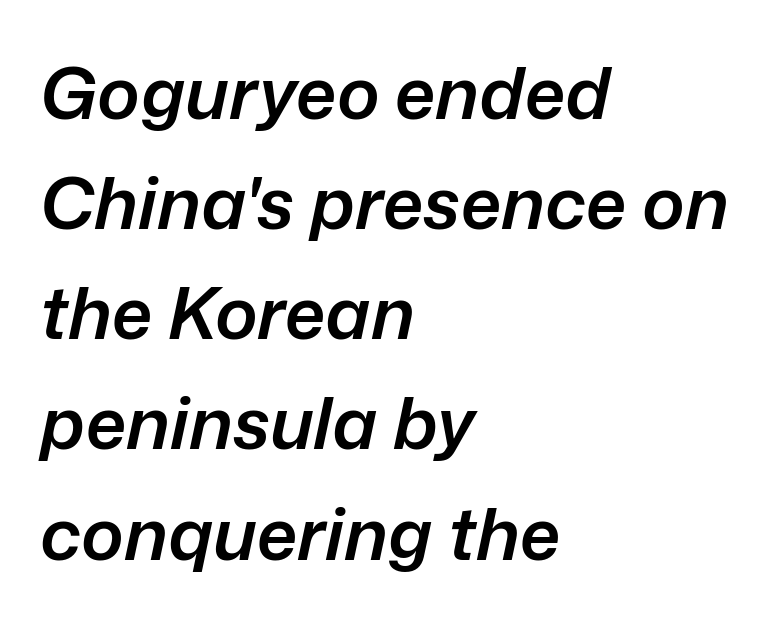
{"italic": "yes", "lean": "right", "slant_degrees": 12, "bold": "semi", "weight": "semibold", "width": "normal", "stroke_contrast": "low", "x_height": "medium", "monospaced": "no", "underline": "no", "align": "left", "line_spacing": "normal", "line_spacing_ratio": 1.53, "letter_spacing": "normal", "letter_spacing_em": 0.0, "glyph_px": 72}
